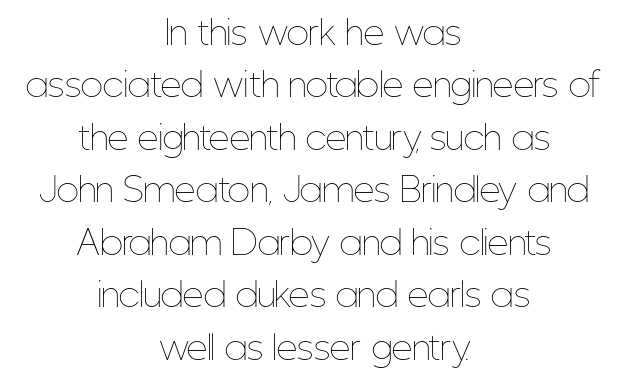
The image shows 33 px thin, condensed type, upright; set centered, normal line spacing (1.59x), normal letter spacing, not underlined; low stroke contrast and a medium x-height.
